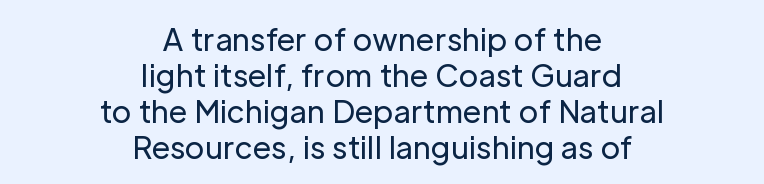
Is the block centered? Yes — each line is placed symmetrically about the middle. The face looks like a standard text weight, possibly lighter. Ordinary non-slanted type is in use. This sample uses plain, unmodified letter spacing. This rendering features lettering with no underline.
